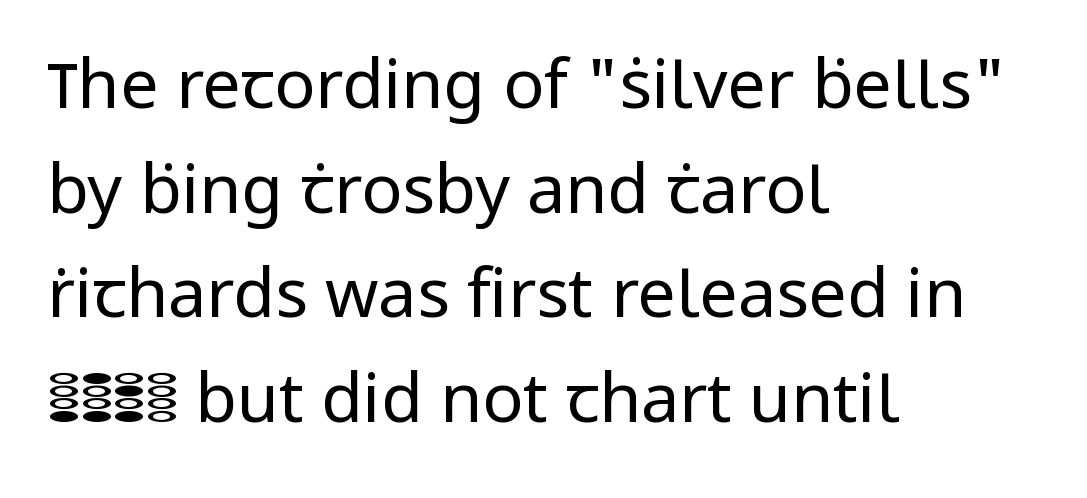
Check where the strokes stop: nothing finishes them off — pure sans. The words here are not underlined. These lines were composed using upright roman letters. Is this a fixed-width face? No — the glyphs have proportional, varying widths. The face used here is rendered with its standard letterfit. Vertical stems look standard width or narrower in stroke.
